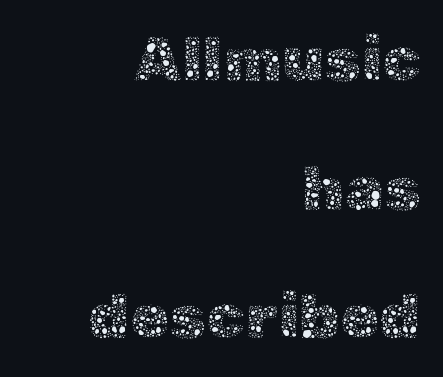
{"italic": "no", "bold": "no", "weight": "thin", "width": "normal", "x_height": "medium", "monospaced": "no", "underline": "no", "align": "right", "line_spacing": "loose", "line_spacing_ratio": 2.04, "letter_spacing": "normal", "letter_spacing_em": 0.0, "glyph_px": 63}
